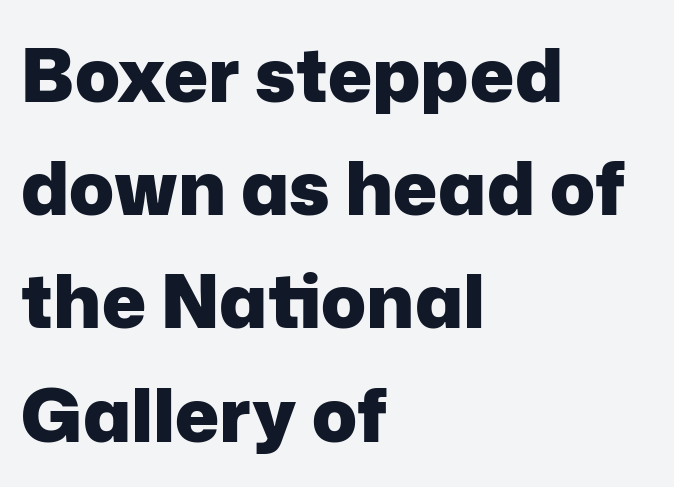
You could call the tracking neutral — neither tight nor loose. Weight check: bold — yes, fully. Does the type have serifs? No, each stem ends abruptly. Regular leading. Spacing verdict: proportional, widths tailored to each character. The foot of each line stays bare and open.
